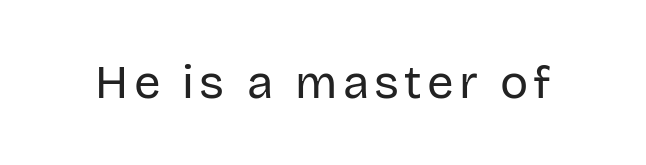
A typesetter would label this face a sans. Spacing verdict: proportional, widths tailored to each character. Compared with a typical body face, this is equally light or lighter still. Every stem runs plumb, perpendicular to the baseline. Any mark beneath the type? The region is blank.
